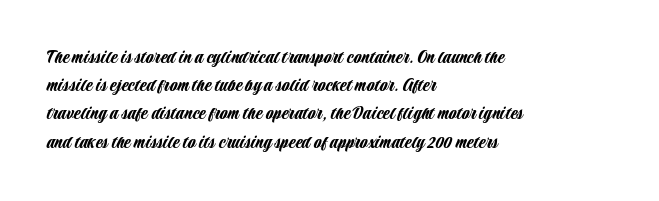
The image shows 20 px text type; set left-aligned, normal line spacing (1.41x), normal letter spacing, not underlined.
